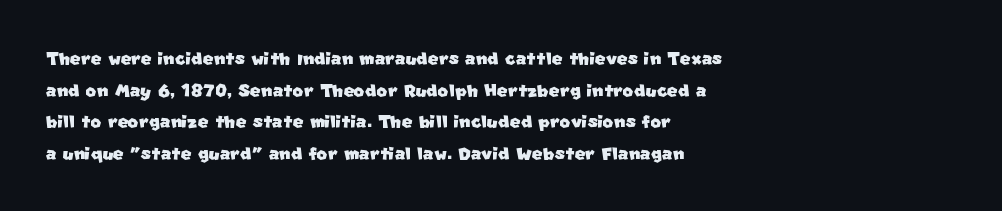
Q: Is the text underlined? A: No.
Q: How is the paragraph aligned? A: Left-aligned.
Q: Is the spacing between letters normal or unusually wide? A: Normal.
Q: Is the spacing between lines tight, normal or loose? A: Normal.
